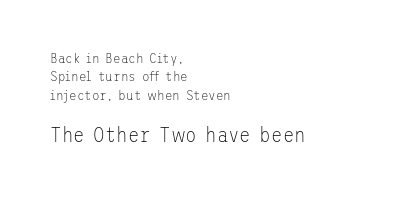
The image shows 21 px text type, upright; set left-aligned, normal line spacing (1.31x), normal letter spacing, not underlined; the second (bottom) block is 1.5x larger.
